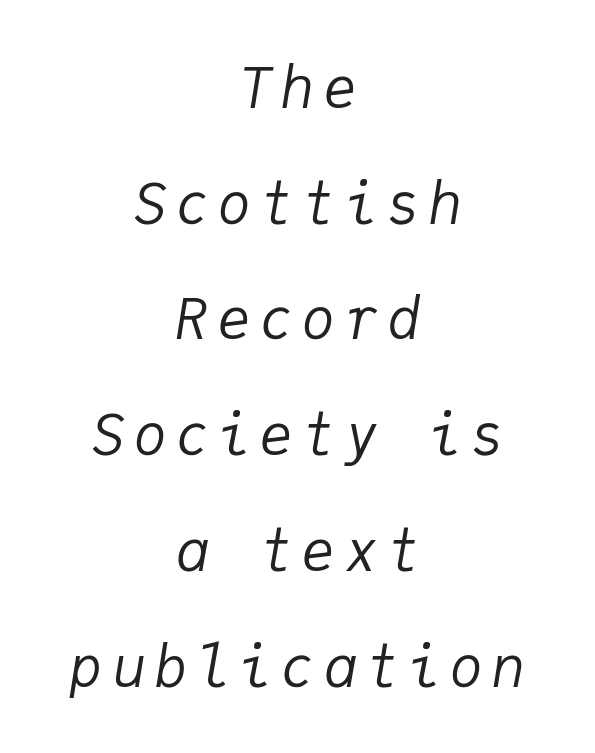
{"italic": "yes", "lean": "right", "slant_degrees": 9, "bold": "no", "weight": "regular", "width": "normal", "stroke_contrast": "low", "x_height": "medium", "monospaced": "yes", "underline": "no", "align": "center", "line_spacing": "loose", "line_spacing_ratio": 2.03, "glyph_px": 57}
